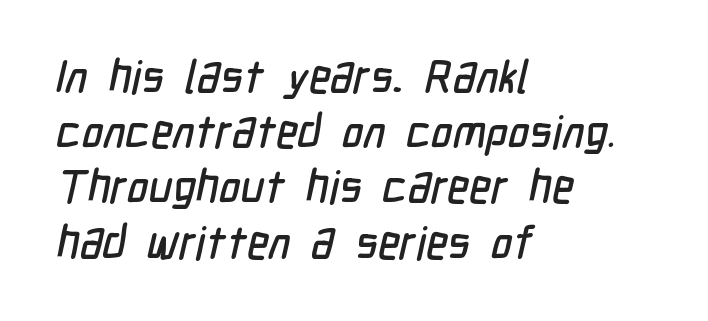
The text block is weighted toward the left margin, trailing off unevenly rightward. Nobody drew a line under any word here. The typeface chosen for these lines omits serifs. The face used here is proportionally spaced, like ordinary book or web type. No extra tracking has been applied to these lines.
